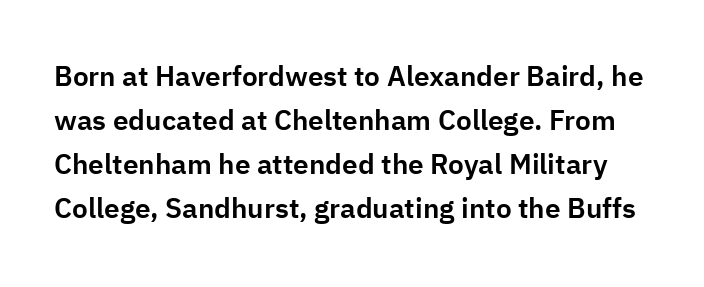
{"serif": "no", "italic": "no", "width": "normal", "stroke_contrast": "low", "x_height": "medium", "monospaced": "no", "underline": "no", "line_spacing": "normal", "line_spacing_ratio": 1.57, "letter_spacing": "normal", "letter_spacing_em": 0.0, "glyph_px": 28}
